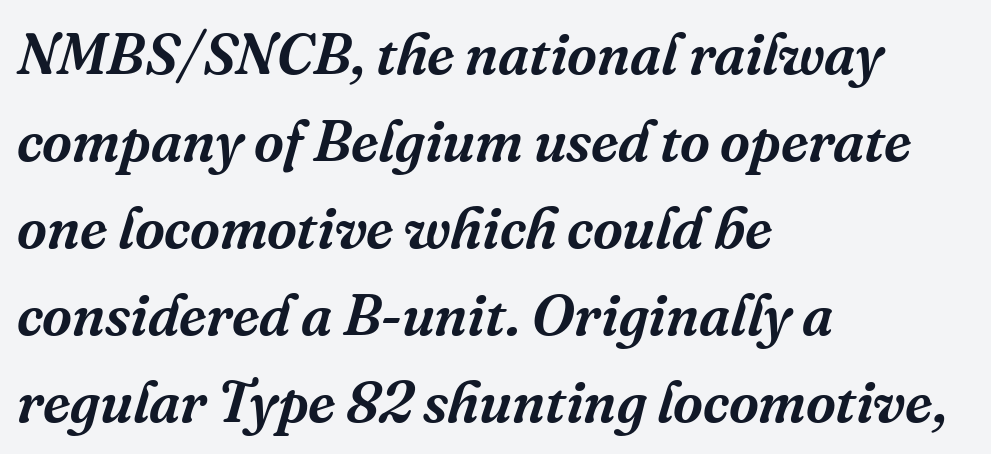
Q: Is the text italic (slanted)? A: Yes, it leans right by about 16 degrees.
Q: Is the typeface a serif or a sans-serif typeface? A: Serif.
Q: Is the text underlined? A: No.
Q: How is the paragraph aligned? A: Left-aligned.
Q: Is the spacing between letters normal or unusually wide? A: Normal.
Q: Is the spacing between lines tight, normal or loose? A: Normal.
Q: Width (condensed, normal, or wide)? A: Normal.
Q: Stroke contrast? A: Medium.
Q: x-height? A: Medium.
Q: Monospaced? A: No.
